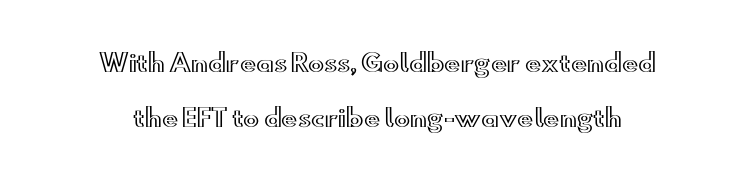
The line texture is even and compact thanks to regular tracking. The foot of each line stays bare and open. Baseline-to-baseline distance is far greater than the letter height. Do the letters lean? They stand straight.
